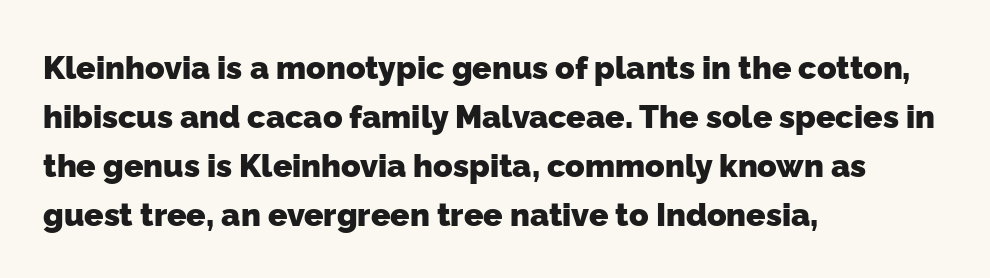
Caption: bold face, heavy strokes. Summary of vertical rhythm: regular, with standard interline spacing. Words appear dense and cohesive because spacing is normal. Horizontally, the lines are justified to the leading edge only. Do the characters align in a grid? No, the font is proportional. Letters rest on an invisible, unmarked baseline.
